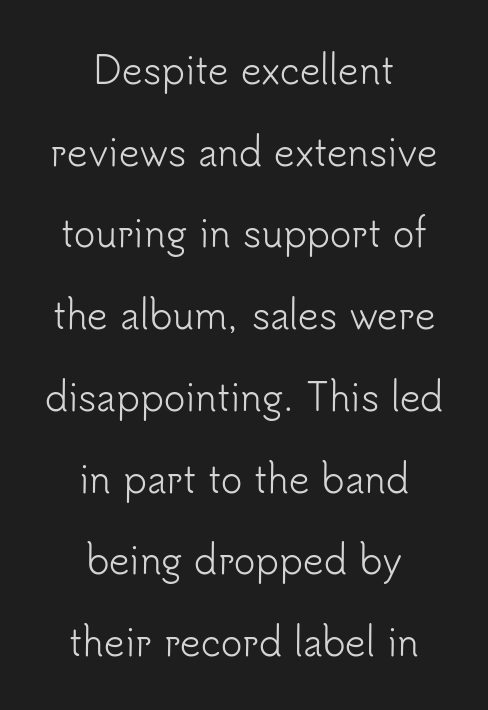
Q: Is the text bold? A: No.
Q: Is the text italic (slanted)? A: No, it is upright.
Q: Is the typeface a serif or a sans-serif typeface? A: Sans-serif.
Q: Is the text underlined? A: No.
Q: How is the paragraph aligned? A: Centered.
Q: Is the spacing between letters normal or unusually wide? A: Normal.
Q: Is the spacing between lines tight, normal or loose? A: Loose.
Q: Width (condensed, normal, or wide)? A: Normal.
Q: Stroke contrast? A: Low.
Q: x-height? A: Small.
Q: Monospaced? A: No.
